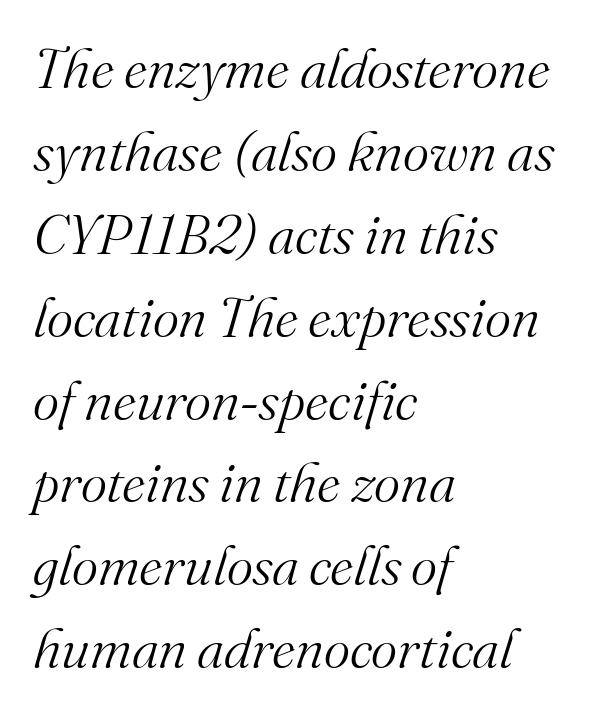
The image shows 56 px light serif type, italic (leaning right); set left-aligned, normal line spacing (1.48x), normal letter spacing, not underlined; medium stroke contrast and a small x-height.
